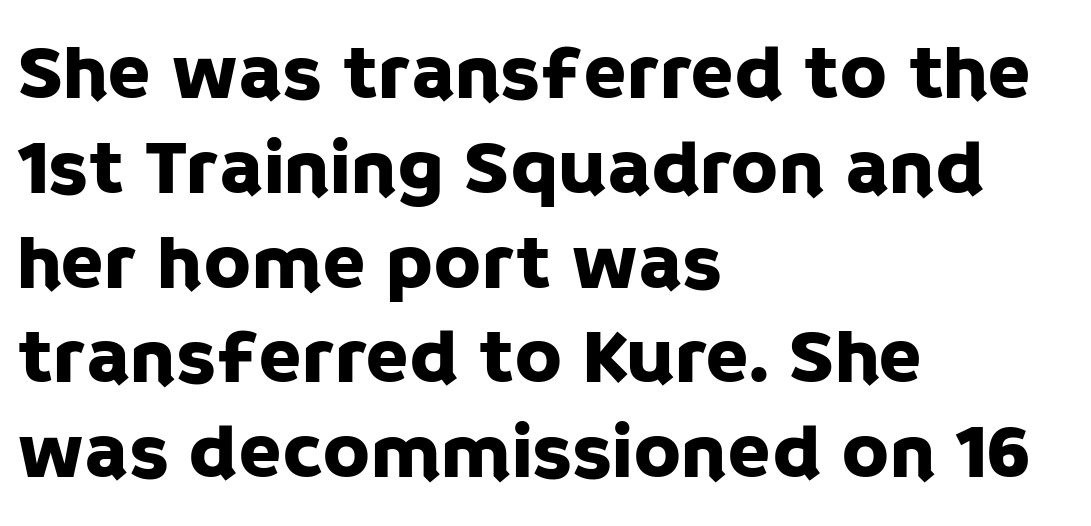
Nope, not italic — everything's standing straight. Caption: standard tracking, unaltered. Rule under the text: the space is simply empty. Here the designer chose a conventional face with non-uniform glyph widths.
